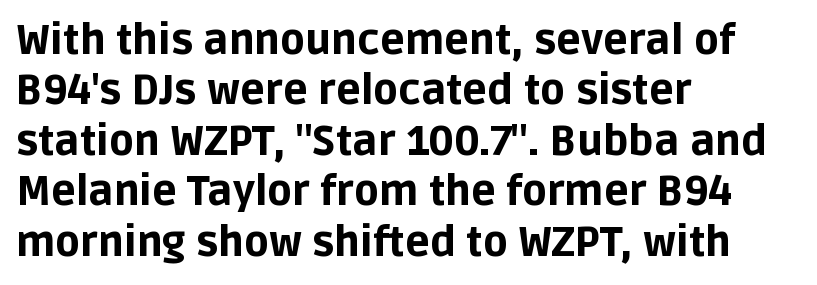
The image shows 41 px bold sans-serif type, upright; set left-aligned, line spacing 1.23x, normal letter spacing, not underlined; low stroke contrast and a large x-height.
